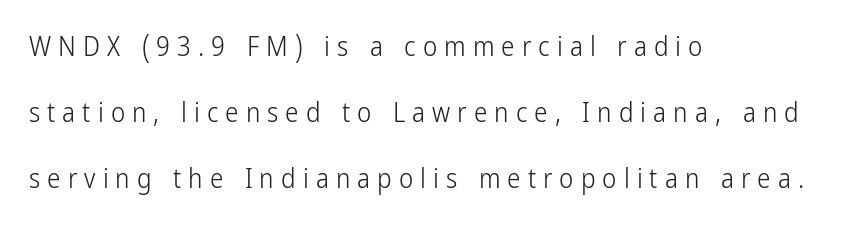
Q: Is the text bold? A: No.
Q: Is the text italic (slanted)? A: No, it is upright.
Q: Is the text underlined? A: No.
Q: How is the paragraph aligned? A: Left-aligned.
Q: Is the spacing between letters normal or unusually wide? A: Unusually wide.
Q: Is the spacing between lines tight, normal or loose? A: Loose.
